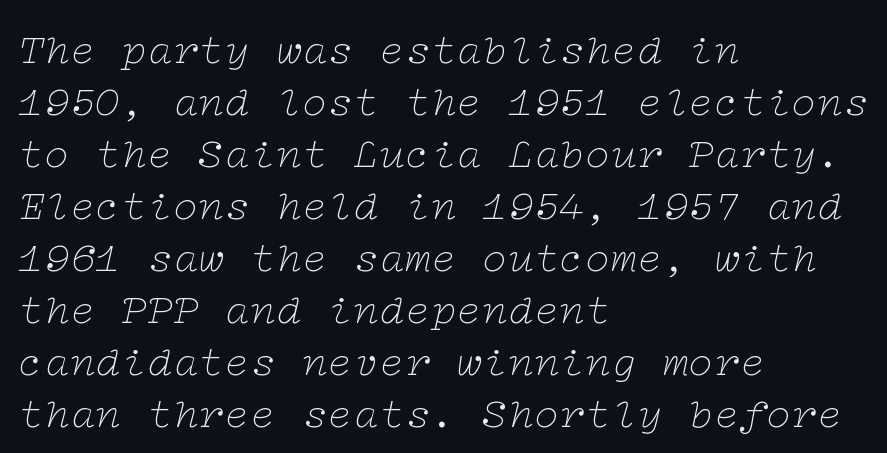
{"serif": "yes", "italic": "yes", "lean": "right", "slant_degrees": 12, "bold": "no", "weight": "thin", "width": "wide", "stroke_contrast": "low", "x_height": "medium", "underline": "no", "align": "left", "line_spacing_ratio": 1.21, "letter_spacing": "normal", "letter_spacing_em": 0.0, "glyph_px": 43}
